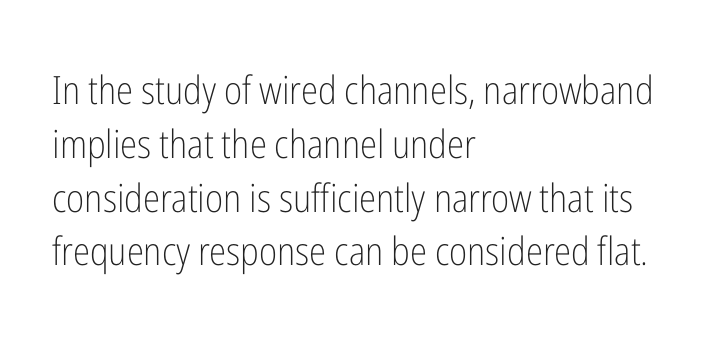
The typography opts for an upright posture over an oblique one. The text block is weighted toward the left margin, trailing off unevenly rightward. The font sits on the lighter half of the weight spectrum, regular included. The designer left line spacing at the default. Unlike a traditional serif, this face leaves its strokes unadorned.
